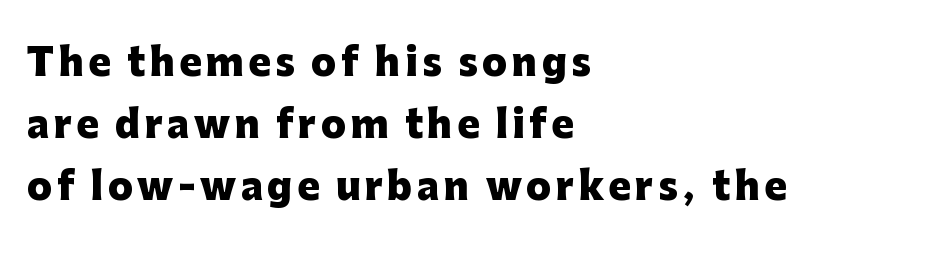
{"serif": "no", "italic": "no", "bold": "yes", "weight": "heavy", "width": "normal", "stroke_contrast": "low", "x_height": "medium", "monospaced": "no", "underline": "no", "align": "left", "line_spacing": "normal", "line_spacing_ratio": 1.67, "glyph_px": 37}
